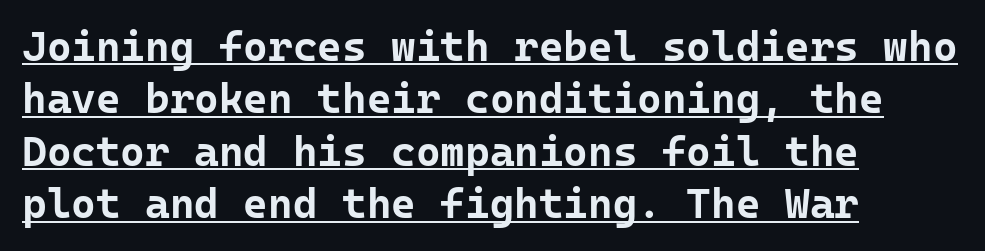
{"serif": "no", "italic": "no", "bold": "yes", "weight": "bold", "width": "normal", "stroke_contrast": "low", "x_height": "medium", "monospaced": "yes", "underline": "yes", "align": "left", "line_spacing": "normal", "line_spacing_ratio": 1.25, "letter_spacing": "normal", "letter_spacing_em": 0.0, "glyph_px": 42}
